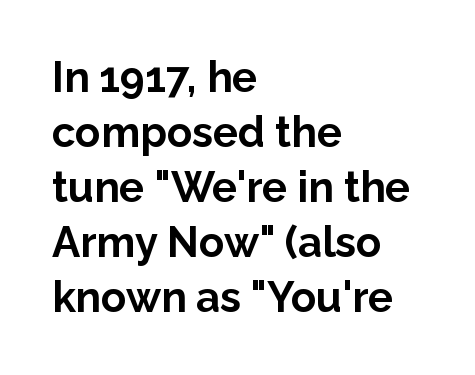
Lines of text with bare space underneath. Note the varied advance widths — an 'i' is clearly narrower than an 'm'. The face used here is rendered with its standard letterfit. The lines are quadded left.
